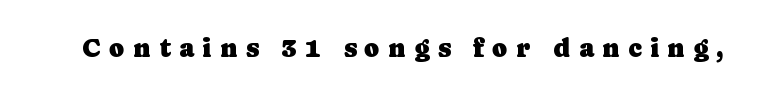
Is the letter spacing exaggerated? Yes — the characters are pushed far apart. Descenders are the only things crossing below the line. The specimen reads as upright at a glance.
